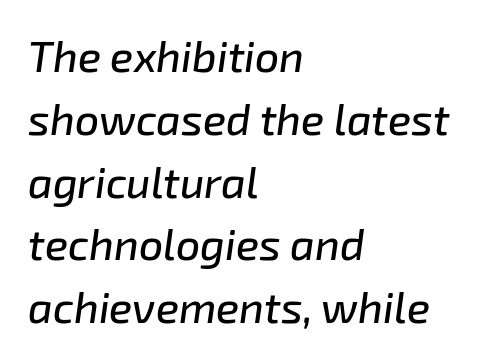
Q: Is the text italic (slanted)? A: Yes, it leans right by about 8 degrees.
Q: Is the text underlined? A: No.
Q: How is the paragraph aligned? A: Left-aligned.
Q: Is the spacing between letters normal or unusually wide? A: Normal.
Q: Is the spacing between lines tight, normal or loose? A: Normal.
Q: Width (condensed, normal, or wide)? A: Normal.
Q: Stroke contrast? A: Low.
Q: x-height? A: Medium.
Q: Monospaced? A: No.
